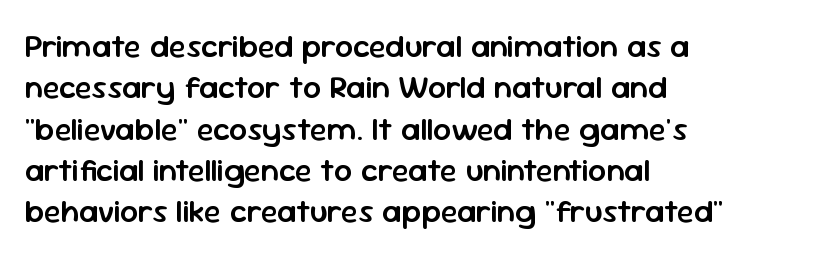
The image shows 32 px semibold sans-serif type, upright; set left-aligned, normal line spacing (1.29x), normal letter spacing, not underlined; low stroke contrast and a medium x-height.
